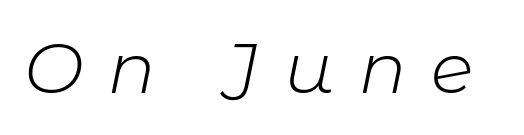
Q: Is the text bold? A: No.
Q: Is the text italic (slanted)? A: Yes, it leans right by about 11 degrees.
Q: Is the text underlined? A: No.
Q: Is the spacing between letters normal or unusually wide? A: Unusually wide.
Q: Width (condensed, normal, or wide)? A: Normal.
Q: Stroke contrast? A: Low.
Q: x-height? A: Medium.
Q: Monospaced? A: No.
